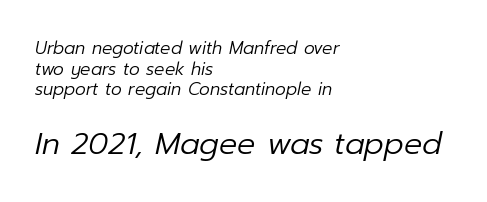
{"italic": "yes", "lean": "right", "slant_degrees": 12, "bold": "no", "weight": "regular", "width": "normal", "stroke_contrast": "low", "x_height": "medium", "monospaced": "no", "underline": "no", "align": "left", "line_spacing_ratio": 1.21, "letter_spacing": "normal", "letter_spacing_em": 0.0, "larger_block": "second", "size_ratio": 1.76, "glyph_px": 30}
